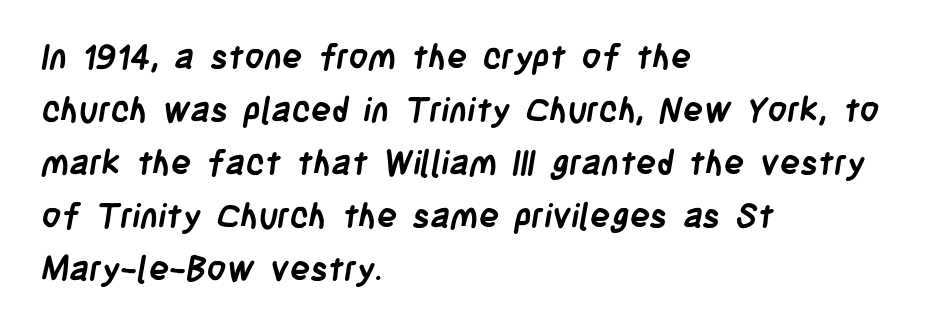
The face used here is proportionally spaced, like ordinary book or web type. This rendering employs a face without finishing strokes, i.e., a sans-serif. Regular leading. Students, this is bold: see how much ink each stroke carries. Is the block centered? No — it sits flush against the left margin. The letterforms sit shoulder to shoulder at normal distance.
